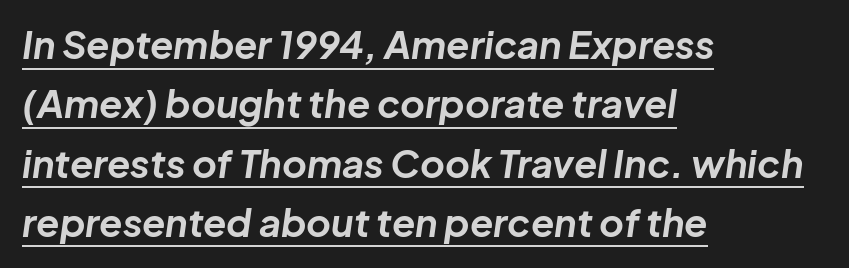
The image shows 38 px bold type, italic (leaning right); set left-aligned, normal line spacing (1.56x), normal letter spacing, underlined; low stroke contrast and a medium x-height.
